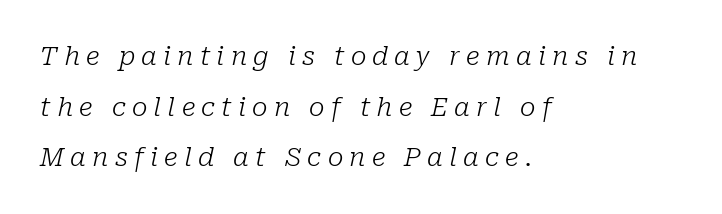
The rendering inserts visible extra space after every character. Heaviness? Minimal to ordinary, like unemphasized prose. If you drew a line through each stem, it would be angled. The vertical gap from one line to the next is large.
